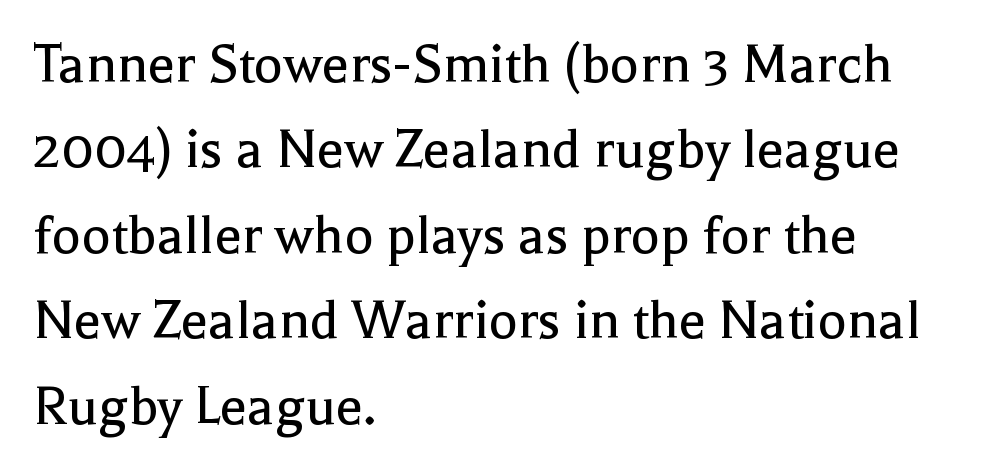
{"serif": "yes", "italic": "no", "bold": "no", "weight": "regular", "width": "normal", "x_height": "medium", "monospaced": "no", "underline": "no", "align": "left", "line_spacing": "normal", "line_spacing_ratio": 1.4, "letter_spacing": "normal", "letter_spacing_em": 0.0, "glyph_px": 61}
